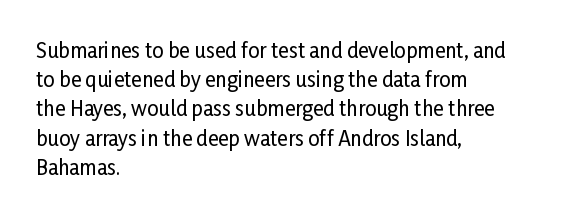
Q: Is the text italic (slanted)? A: No, it is upright.
Q: Is the text underlined? A: No.
Q: How is the paragraph aligned? A: Left-aligned.
Q: Is the spacing between letters normal or unusually wide? A: Normal.
Q: Is the spacing between lines tight, normal or loose? A: Normal.
